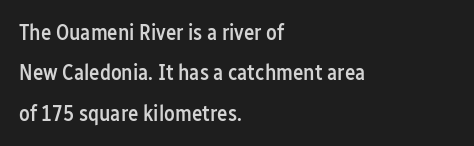
The image shows 22 px text type, upright; set left-aligned, line spacing 1.83x, normal letter spacing, not underlined.
